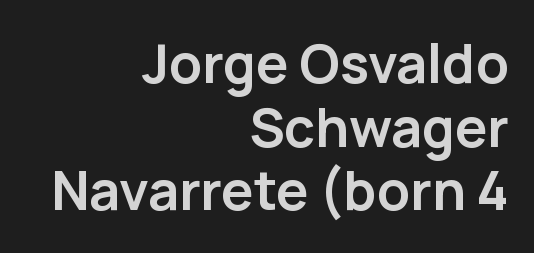
{"serif": "no", "italic": "no", "bold": "yes", "weight": "semibold", "width": "normal", "stroke_contrast": "low", "x_height": "medium", "monospaced": "no", "underline": "no", "align": "right", "line_spacing_ratio": 1.18, "letter_spacing": "normal", "letter_spacing_em": 0.0, "glyph_px": 54}
